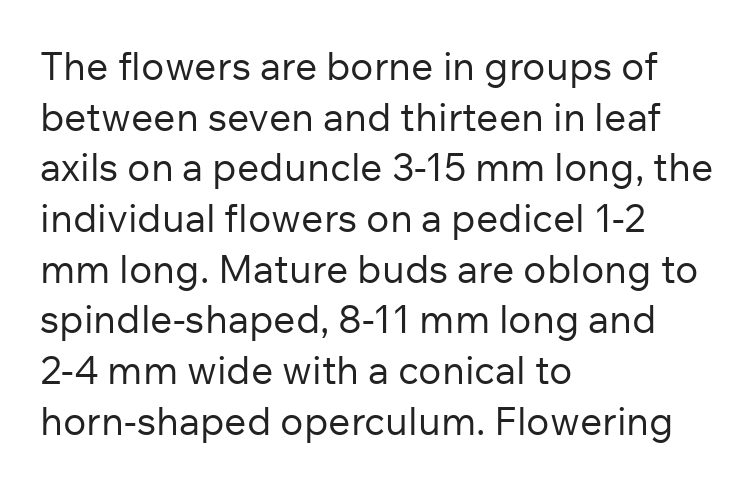
The image shows 39 px regular-weight sans-serif type, upright; set left-aligned, normal line spacing (1.3x), normal letter spacing, not underlined; low stroke contrast and a medium x-height.
